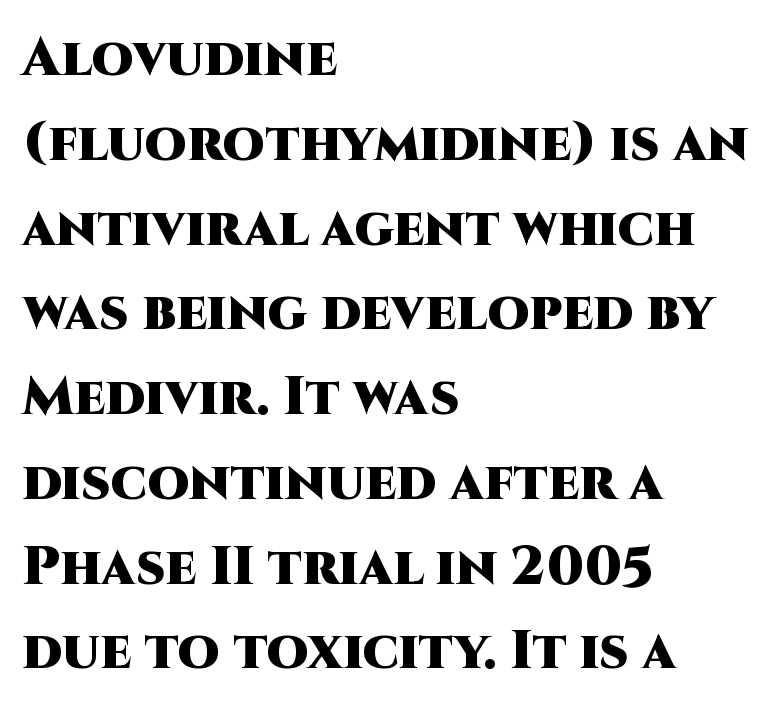
The image shows 54 px heavy sans-serif type, upright; set left-aligned, normal line spacing (1.57x), normal letter spacing, not underlined; high stroke contrast and a large x-height.
